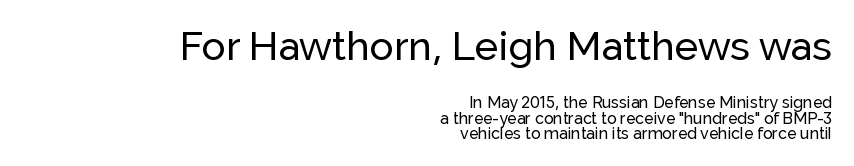
Q: Is the text italic (slanted)? A: No, it is upright.
Q: Is the typeface a serif or a sans-serif typeface? A: Sans-serif.
Q: Is the text underlined? A: No.
Q: How is the paragraph aligned? A: Right-aligned.
Q: Is the spacing between letters normal or unusually wide? A: Normal.
Q: Is the spacing between lines tight, normal or loose? A: Tight.
Q: Which block of text is set in a larger size, the first (top) or the second (bottom)? A: The first (top) one.
Q: Width (condensed, normal, or wide)? A: Normal.
Q: Stroke contrast? A: Low.
Q: x-height? A: Medium.
Q: Monospaced? A: No.
